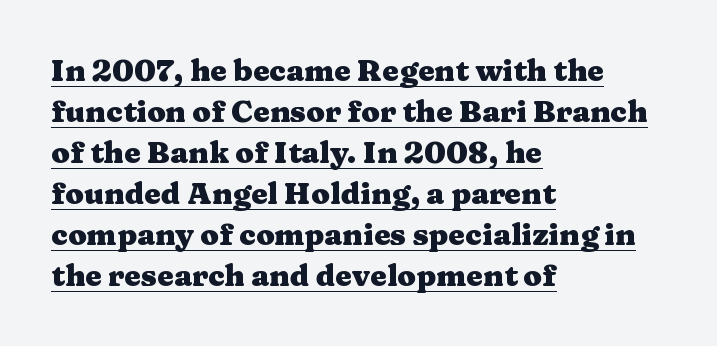
These lines stack with their left ends in a neat column. The letters sit at their default tracking, neither squeezed nor spread. Decoration check: the copy is underlined. Compared with typical paragraphs, the rows here are spaced about the same.
